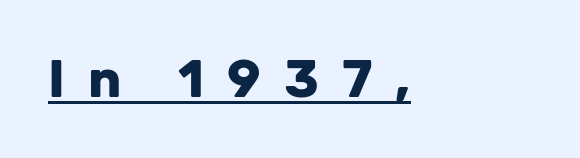
Spacing verdict: proportional, widths tailored to each character. Underlined type. Stroke thickness is high; the sample reads as a true bold. Font category for this specimen: sans-serif. Designer's note — italics off, roman on.
